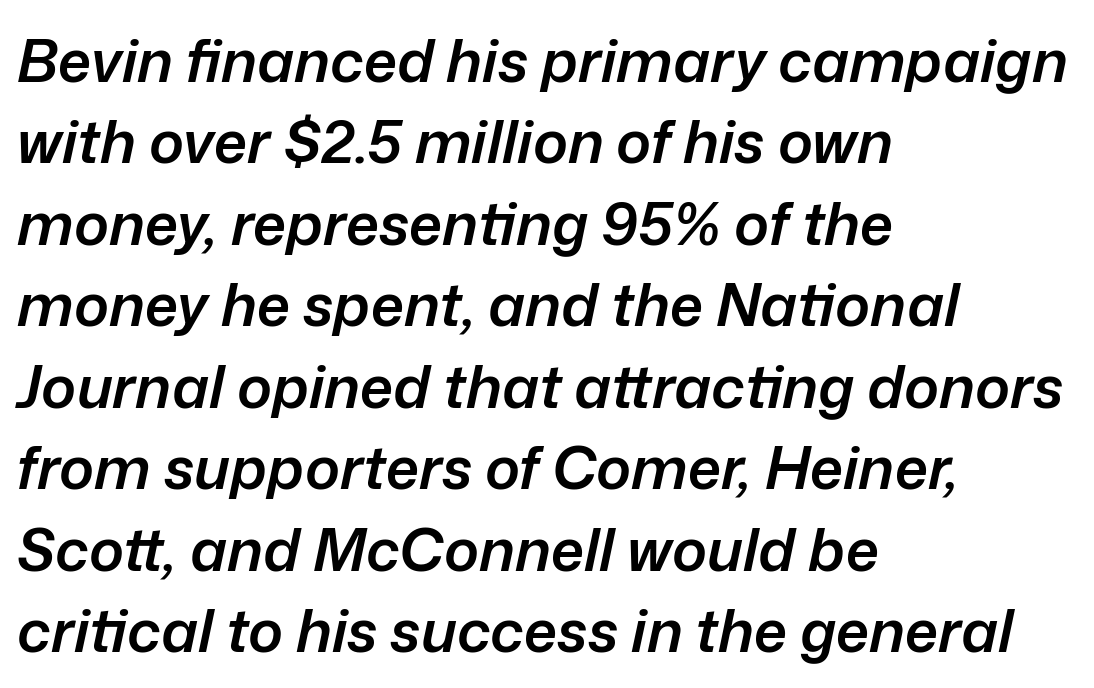
The image shows 59 px semibold type, italic (leaning right); set left-aligned, normal line spacing (1.38x), normal letter spacing, not underlined; low stroke contrast and a medium x-height.
